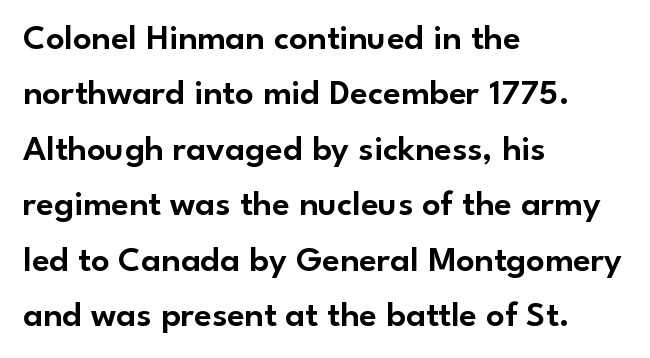
The image shows 36 px sans-serif type, upright; set left-aligned, normal line spacing (1.54x), normal letter spacing, not underlined; low stroke contrast and a small x-height.
